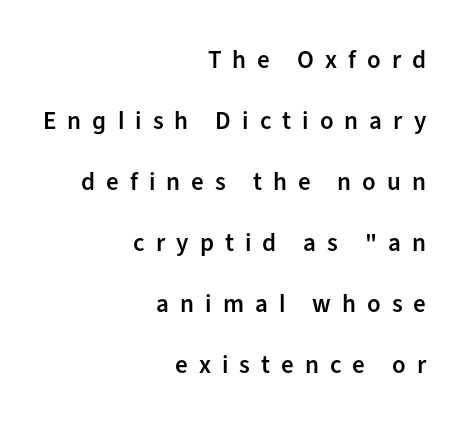
{"italic": "no", "bold": "semi", "underline": "no", "align": "right", "line_spacing": "loose", "line_spacing_ratio": 2.44, "letter_spacing": "wide", "letter_spacing_em": 0.44, "glyph_px": 25}
